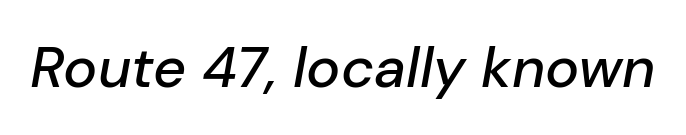
Rendered with sloped, italic letterforms. Has an underline been added? It has not. Here the designer chose a conventional face with non-uniform glyph widths. Tracking value appears to be zero — textbook default spacing.
